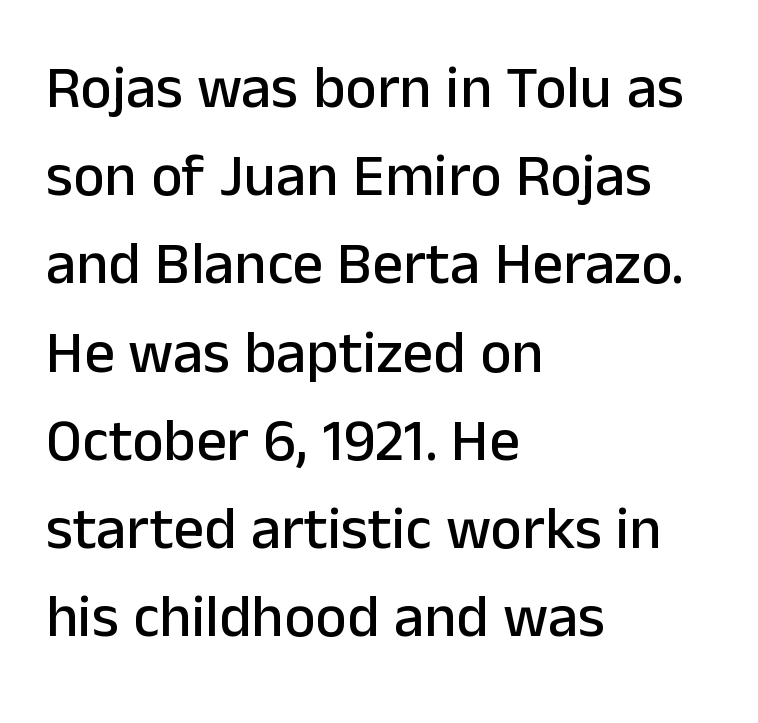
{"serif": "no", "italic": "no", "width": "normal", "stroke_contrast": "low", "x_height": "medium", "monospaced": "no", "underline": "no", "align": "left", "line_spacing": "normal", "line_spacing_ratio": 1.47, "letter_spacing": "normal", "letter_spacing_em": 0.0, "glyph_px": 60}
